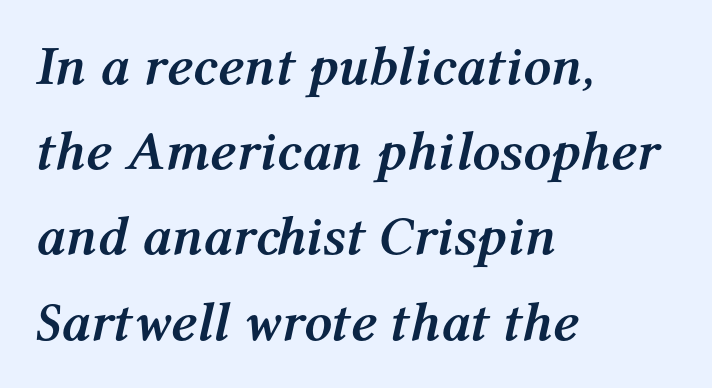
Thick stems and heavy bowls — unmistakably bold. The type is set solid horizontally, with unmodified tracking. Notice how descenders clear the ascenders below comfortably — that's standard leading. Do the characters align in a grid? No, the font is proportional. Descender tails drop into unmarked territory.
